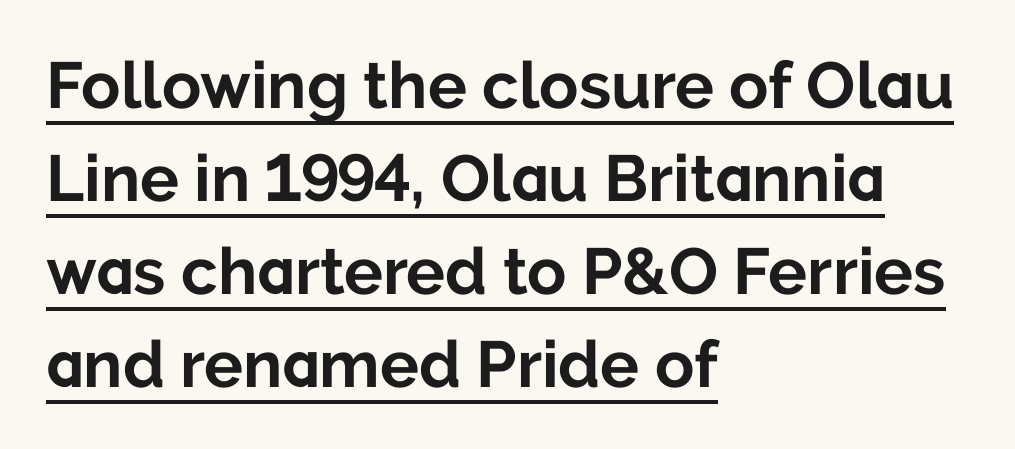
{"serif": "no", "italic": "no", "bold": "yes", "weight": "bold", "width": "normal", "stroke_contrast": "low", "x_height": "medium", "monospaced": "no", "underline": "yes", "align": "left", "line_spacing": "normal", "line_spacing_ratio": 1.43, "letter_spacing": "normal", "letter_spacing_em": 0.0, "glyph_px": 65}
